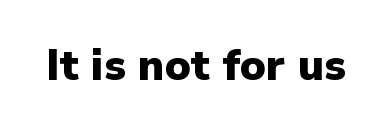
The image shows 43 px heavy sans-serif type, upright; set normal letter spacing, not underlined; low stroke contrast and a medium x-height.
